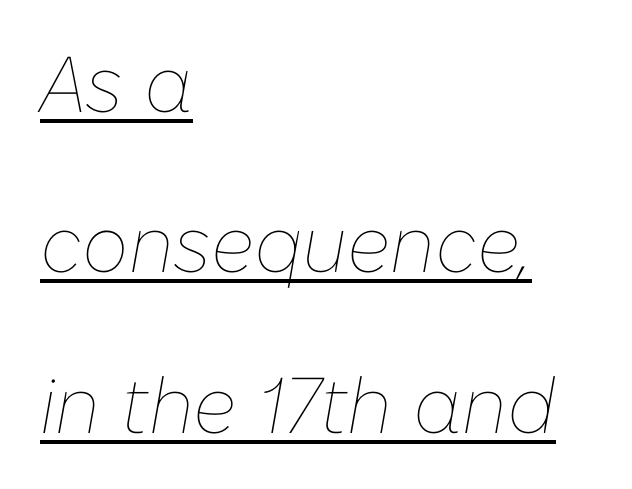
Q: Is the text bold? A: No.
Q: Is the text italic (slanted)? A: Yes, it leans right by about 10 degrees.
Q: Is the text underlined? A: Yes.
Q: How is the paragraph aligned? A: Left-aligned.
Q: Is the spacing between letters normal or unusually wide? A: Normal.
Q: Is the spacing between lines tight, normal or loose? A: Loose.
Q: Width (condensed, normal, or wide)? A: Normal.
Q: Stroke contrast? A: Low.
Q: x-height? A: Medium.
Q: Monospaced? A: No.
